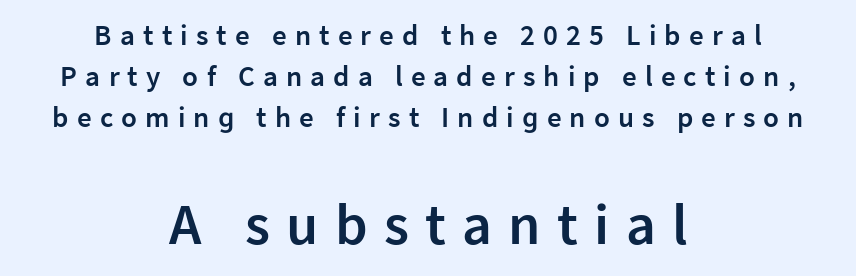
Q: Is the text bold? A: Semi-bold.
Q: Is the text italic (slanted)? A: No, it is upright.
Q: Is the typeface a serif or a sans-serif typeface? A: Sans-serif.
Q: Is the text underlined? A: No.
Q: How is the paragraph aligned? A: Centered.
Q: Is the spacing between letters normal or unusually wide? A: Unusually wide.
Q: Is the spacing between lines tight, normal or loose? A: Normal.
Q: Which block of text is set in a larger size, the first (top) or the second (bottom)? A: The second (bottom) one.
Q: Width (condensed, normal, or wide)? A: Normal.
Q: Stroke contrast? A: Low.
Q: x-height? A: Medium.
Q: Monospaced? A: No.
